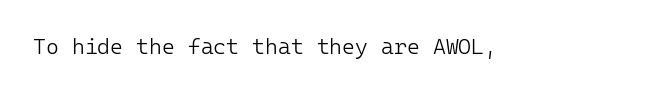
The image shows 22 px text type, upright; set normal letter spacing, not underlined.
